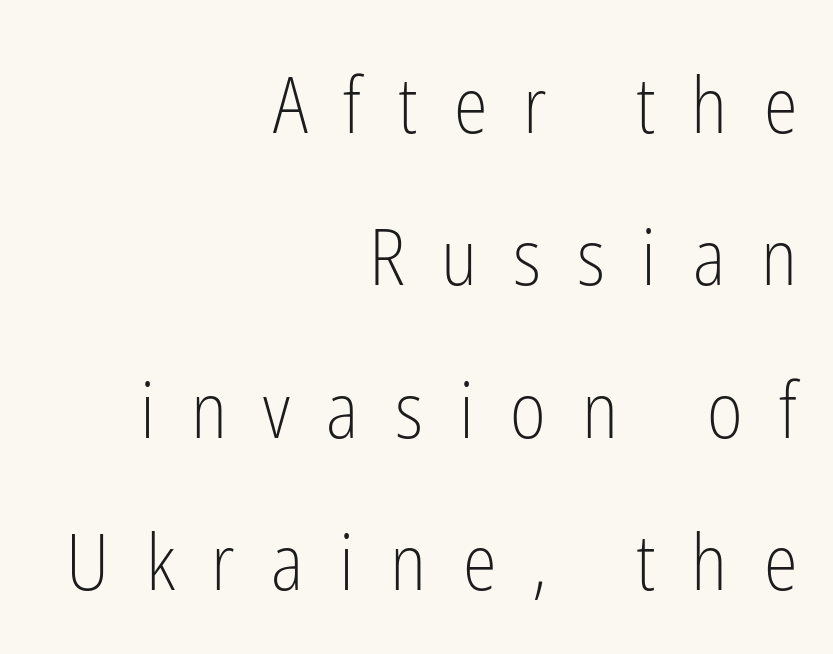
The image shows 77 px light, condensed sans-serif type, upright; set right-aligned, loose line spacing (1.98x), unusually wide letter spacing (+0.47 em), not underlined; low stroke contrast and a medium x-height.
